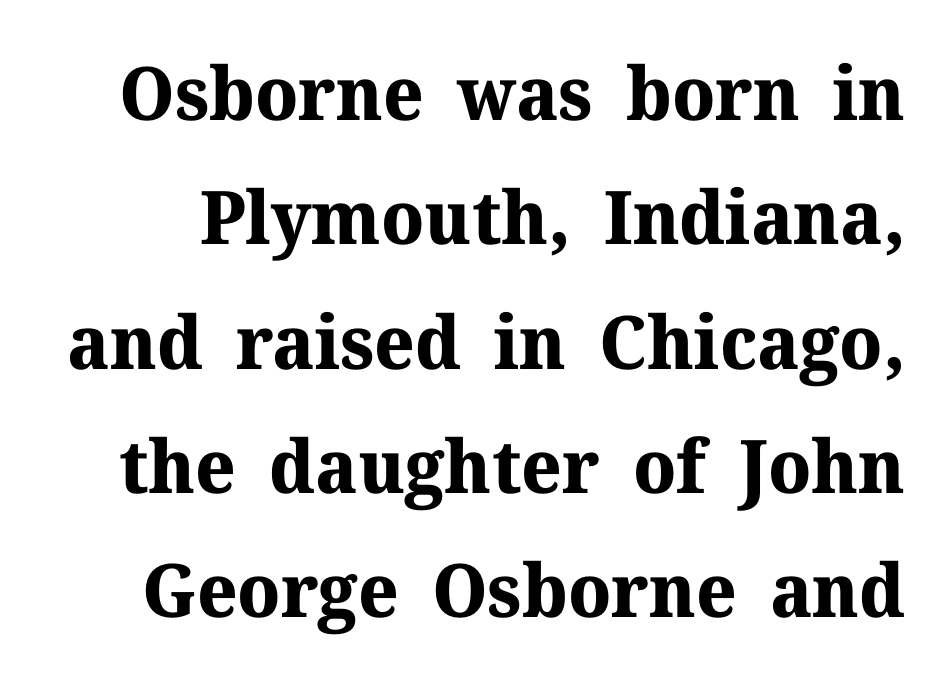
Short note: letters normally spaced. Its strokes are broad and dark, the hallmark of bold type. Upright lettering throughout. A clean baseline with only descenders dipping below it. The designer went with a serif here, giving each stem small feet.
